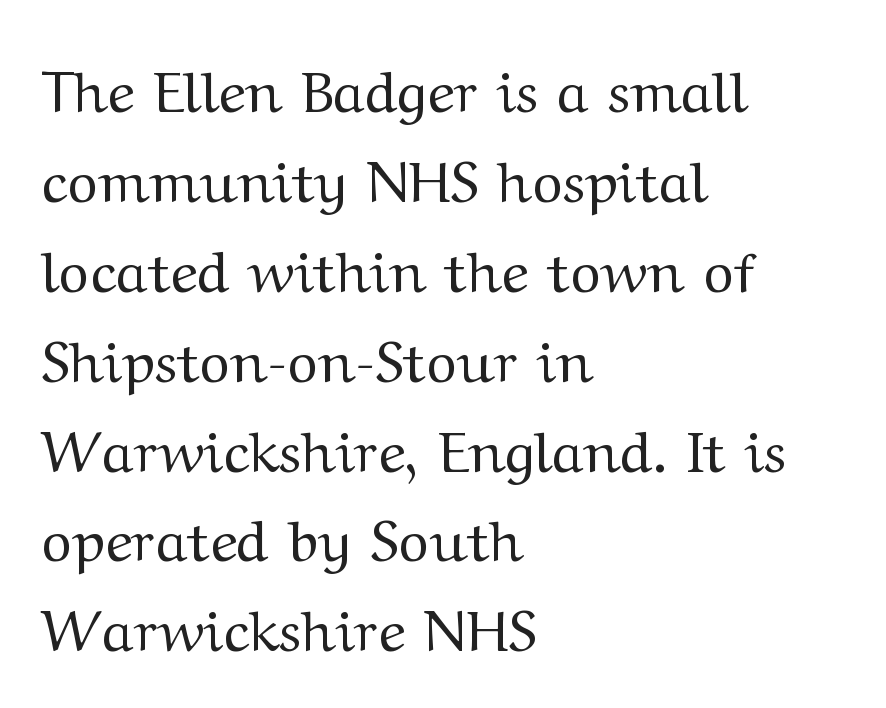
Q: Is the text bold? A: No.
Q: Is the text italic (slanted)? A: No, it is upright.
Q: Is the typeface a serif or a sans-serif typeface? A: Serif.
Q: Is the text underlined? A: No.
Q: How is the paragraph aligned? A: Left-aligned.
Q: Is the spacing between letters normal or unusually wide? A: Normal.
Q: Is the spacing between lines tight, normal or loose? A: Normal.
Q: Width (condensed, normal, or wide)? A: Wide.
Q: Stroke contrast? A: Medium.
Q: x-height? A: Medium.
Q: Monospaced? A: No.
